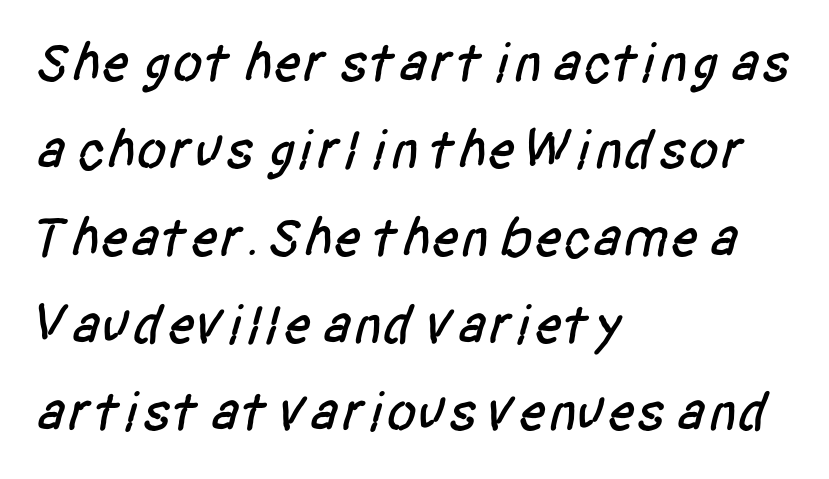
{"serif": "no", "width": "condensed", "stroke_contrast": "low", "x_height": "large", "monospaced": "no", "underline": "no", "align": "left", "line_spacing": "normal", "line_spacing_ratio": 1.56, "letter_spacing": "normal", "letter_spacing_em": 0.0, "glyph_px": 56}
